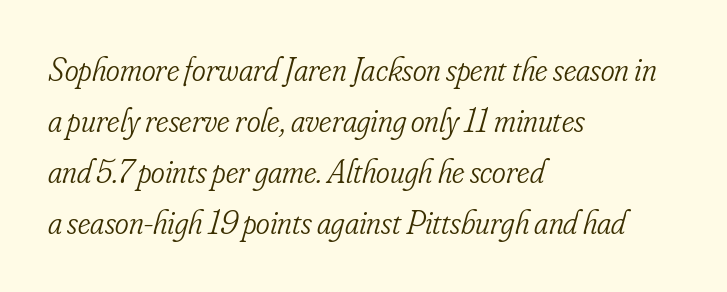
{"serif": "yes", "italic": "yes", "lean": "right", "slant_degrees": 16, "bold": "no", "weight": "light", "width": "condensed", "stroke_contrast": "low", "x_height": "small", "monospaced": "no", "underline": "no", "align": "left", "line_spacing": "normal", "line_spacing_ratio": 1.55, "letter_spacing": "normal", "letter_spacing_em": 0.0, "glyph_px": 33}
